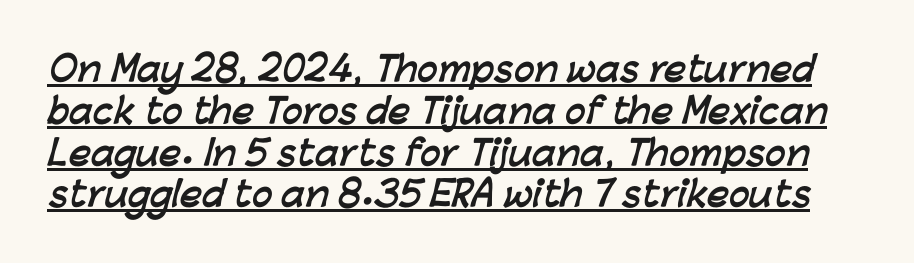
Q: Is the text bold? A: Yes.
Q: Is the typeface a serif or a sans-serif typeface? A: Sans-serif.
Q: Is the text underlined? A: Yes.
Q: Is the spacing between letters normal or unusually wide? A: Normal.
Q: Width (condensed, normal, or wide)? A: Normal.
Q: Stroke contrast? A: Low.
Q: x-height? A: Medium.
Q: Monospaced? A: No.
